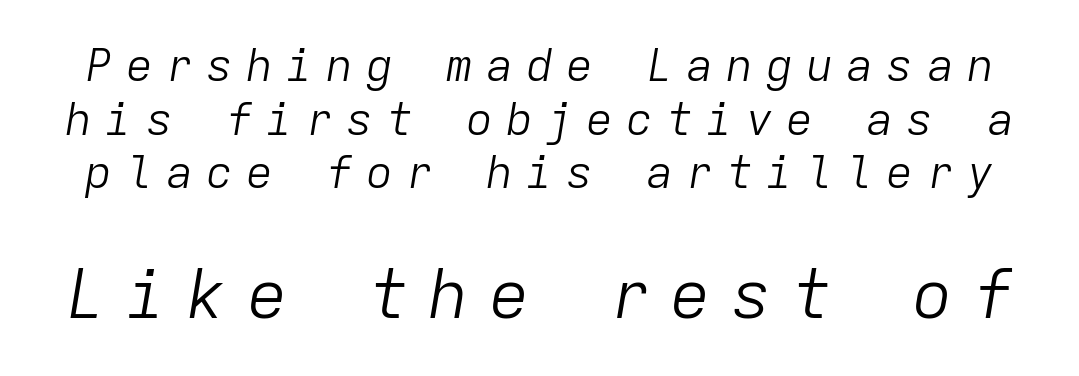
The image shows 68 px light type, italic (leaning right), monospaced; set line spacing 1.19x, unusually wide letter spacing (+0.29 em), not underlined; the second (bottom) block is 1.51x larger; low stroke contrast and a medium x-height.
